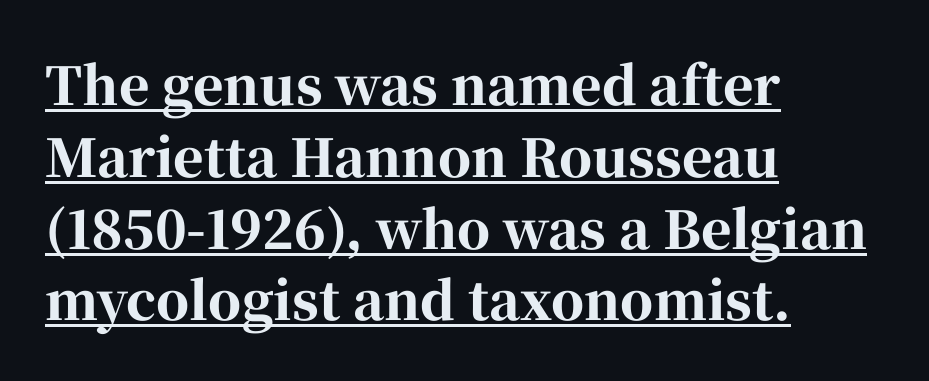
Q: Is the text bold? A: Yes.
Q: Is the text italic (slanted)? A: No, it is upright.
Q: Is the typeface a serif or a sans-serif typeface? A: Serif.
Q: Is the text underlined? A: Yes.
Q: How is the paragraph aligned? A: Left-aligned.
Q: Is the spacing between letters normal or unusually wide? A: Normal.
Q: Is the spacing between lines tight, normal or loose? A: Normal.
Q: Width (condensed, normal, or wide)? A: Normal.
Q: Stroke contrast? A: High.
Q: x-height? A: Medium.
Q: Monospaced? A: No.
